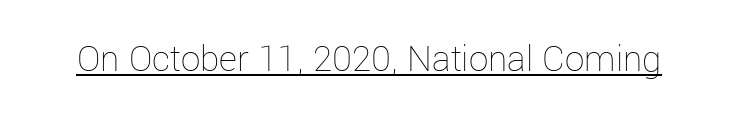
Q: Is the text bold? A: No.
Q: Is the text italic (slanted)? A: No, it is upright.
Q: Is the text underlined? A: Yes.
Q: Is the spacing between letters normal or unusually wide? A: Normal.
Q: Width (condensed, normal, or wide)? A: Normal.
Q: Stroke contrast? A: Low.
Q: x-height? A: Medium.
Q: Monospaced? A: No.
